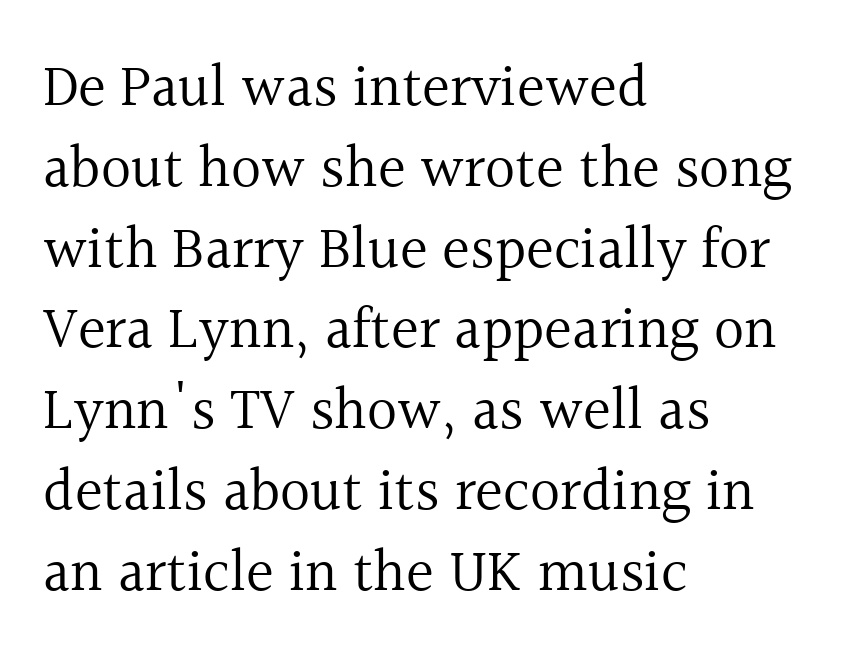
Q: Is the text bold? A: No.
Q: Is the text italic (slanted)? A: No, it is upright.
Q: Is the typeface a serif or a sans-serif typeface? A: Serif.
Q: Is the text underlined? A: No.
Q: How is the paragraph aligned? A: Left-aligned.
Q: Is the spacing between letters normal or unusually wide? A: Normal.
Q: Is the spacing between lines tight, normal or loose? A: Normal.
Q: Width (condensed, normal, or wide)? A: Normal.
Q: x-height? A: Medium.
Q: Monospaced? A: No.
